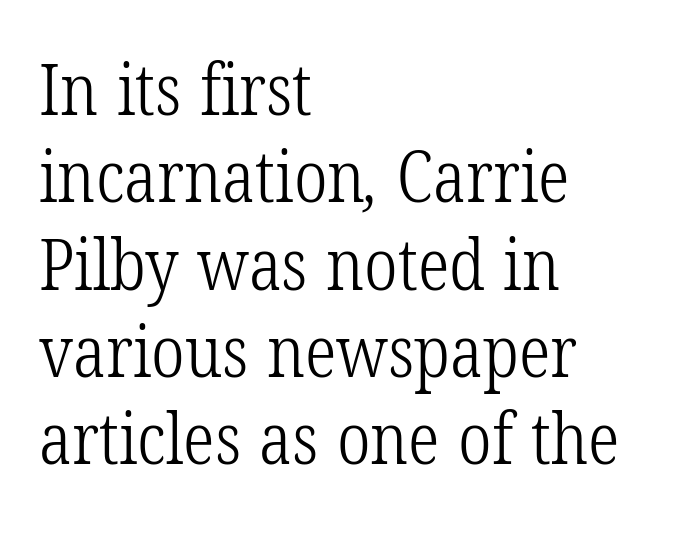
{"serif": "yes", "bold": "no", "weight": "light", "width": "condensed", "stroke_contrast": "low", "x_height": "medium", "monospaced": "no", "underline": "no", "align": "left", "line_spacing_ratio": 1.23, "letter_spacing": "normal", "letter_spacing_em": 0.0, "glyph_px": 71}
